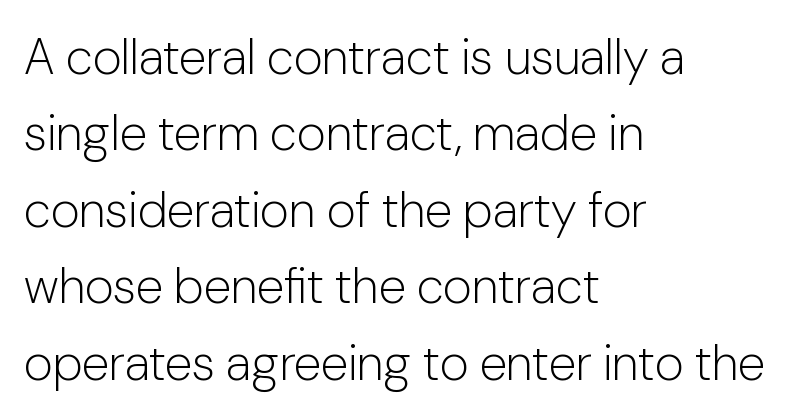
The image shows 50 px light sans-serif type, upright; set left-aligned, normal line spacing (1.53x), normal letter spacing, not underlined; low stroke contrast and a medium x-height.
